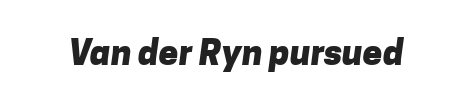
Is the letter spacing exaggerated? No — it looks like the ordinary default. I'd call this a sans setting — the letters go barefoot. Underline: absent. The rendering uses natural spacing where letterforms have individual widths. Thick stems and heavy bowls — unmistakably bold.
